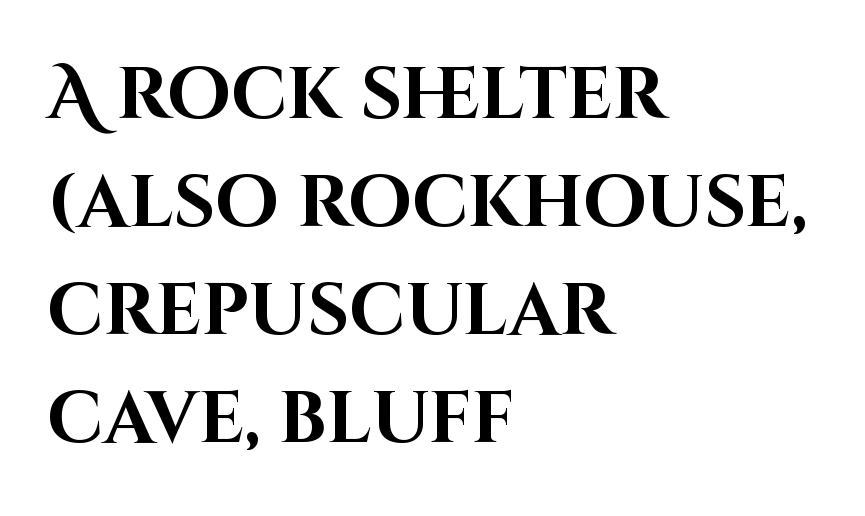
{"serif": "no", "italic": "no", "bold": "yes", "weight": "bold", "width": "normal", "stroke_contrast": "high", "x_height": "large", "monospaced": "no", "underline": "no", "align": "left", "line_spacing": "normal", "line_spacing_ratio": 1.5, "letter_spacing": "normal", "letter_spacing_em": 0.0, "glyph_px": 72}
